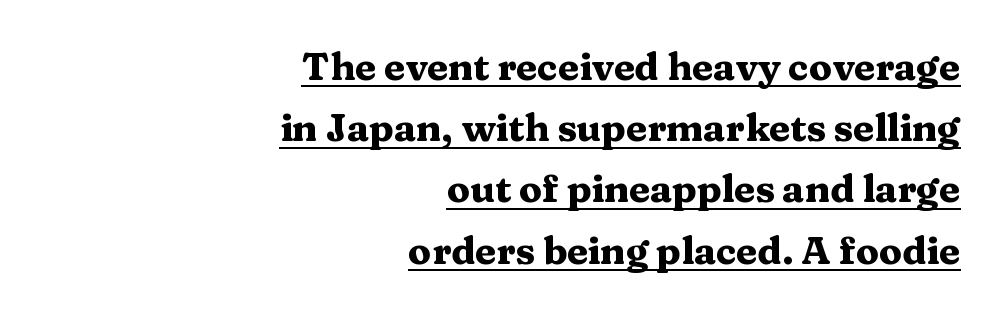
Reading down the block, your eye finds every line finishing at a fixed right position. A baseline rule has been typeset under these characters. Whoever set this chose a conventional vertical rhythm. Letter spacing: default. This rendering employs a face with finishing strokes, i.e., a serif.
